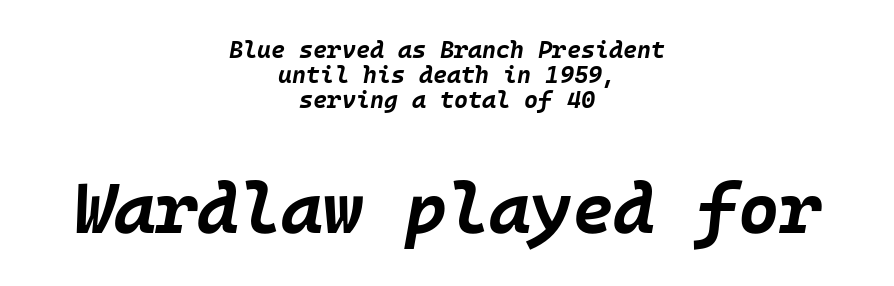
The image shows 71 px bold type, italic (leaning right); set centered, tight line spacing (1.05x), normal letter spacing, not underlined; the second (bottom) block is 2.96x larger; low stroke contrast and a large x-height.
